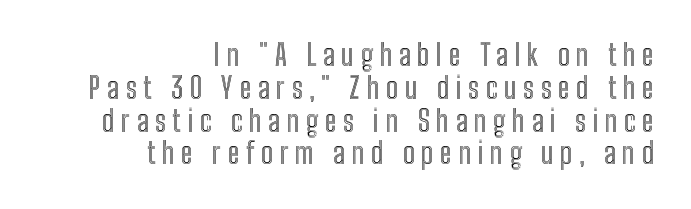
The image shows 29 px condensed type, upright; set right-aligned, tight line spacing (1.13x), unusually wide letter spacing (+0.23 em), not underlined; a medium x-height.
